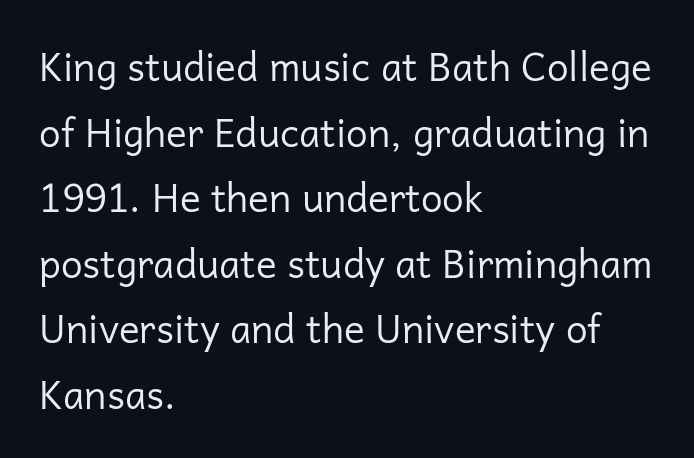
{"serif": "no", "italic": "no", "bold": "no", "weight": "regular", "width": "normal", "stroke_contrast": "low", "x_height": "medium", "monospaced": "no", "underline": "no", "align": "left", "line_spacing": "normal", "line_spacing_ratio": 1.68, "letter_spacing": "normal", "letter_spacing_em": 0.0, "glyph_px": 39}
